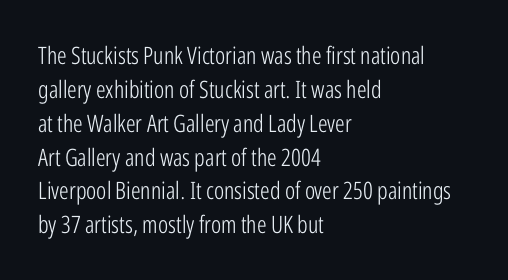
The image shows 24 px text type, upright; set left-aligned, normal line spacing (1.41x), normal letter spacing, not underlined.
